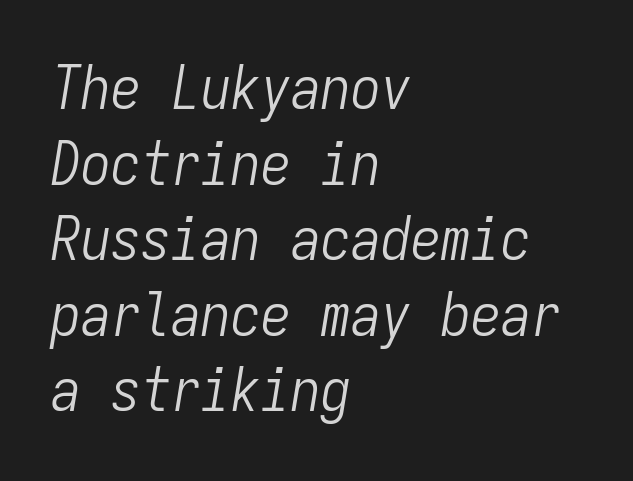
{"italic": "yes", "lean": "right", "slant_degrees": 9, "bold": "no", "weight": "light", "width": "condensed", "stroke_contrast": "low", "x_height": "medium", "monospaced": "yes", "underline": "no", "align": "left", "line_spacing": "normal", "line_spacing_ratio": 1.26, "letter_spacing": "normal", "letter_spacing_em": 0.0, "glyph_px": 60}
